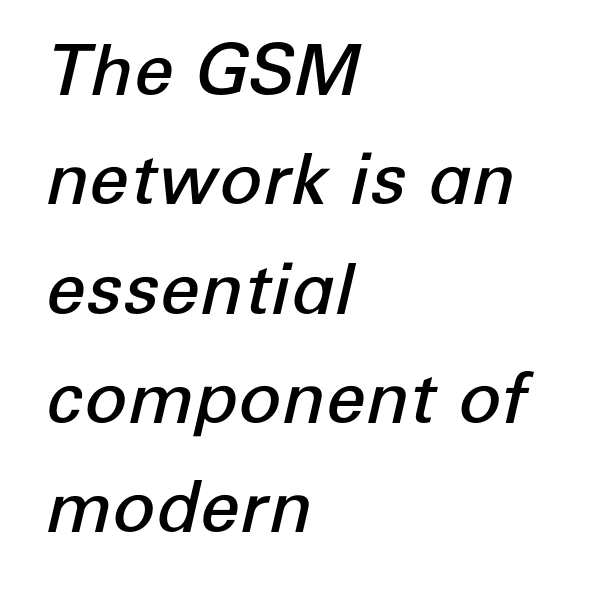
Q: Is the text bold? A: Semi-bold.
Q: Is the text italic (slanted)? A: Yes, it leans right by about 12 degrees.
Q: Is the text underlined? A: No.
Q: How is the paragraph aligned? A: Left-aligned.
Q: Is the spacing between letters normal or unusually wide? A: Normal.
Q: Is the spacing between lines tight, normal or loose? A: Normal.
Q: Width (condensed, normal, or wide)? A: Normal.
Q: Stroke contrast? A: Low.
Q: x-height? A: Medium.
Q: Monospaced? A: No.
